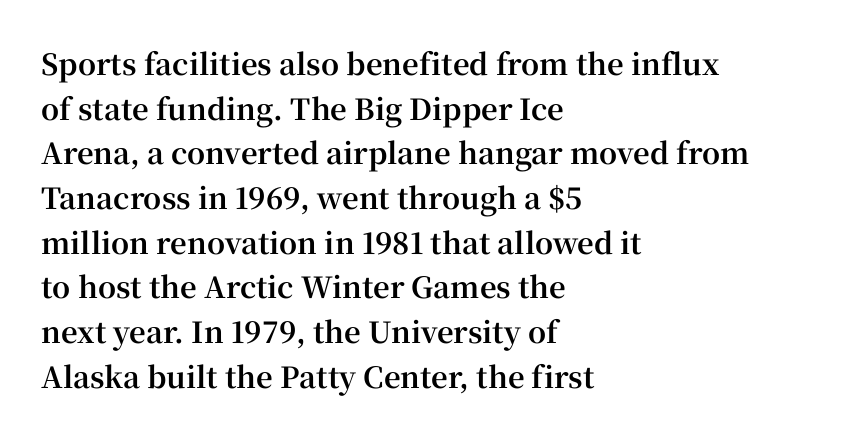
Q: Is the text bold? A: Yes.
Q: Is the text italic (slanted)? A: No, it is upright.
Q: Is the typeface a serif or a sans-serif typeface? A: Serif.
Q: Is the text underlined? A: No.
Q: How is the paragraph aligned? A: Left-aligned.
Q: Is the spacing between letters normal or unusually wide? A: Normal.
Q: Is the spacing between lines tight, normal or loose? A: Normal.
Q: Width (condensed, normal, or wide)? A: Normal.
Q: Stroke contrast? A: High.
Q: x-height? A: Medium.
Q: Monospaced? A: No.
